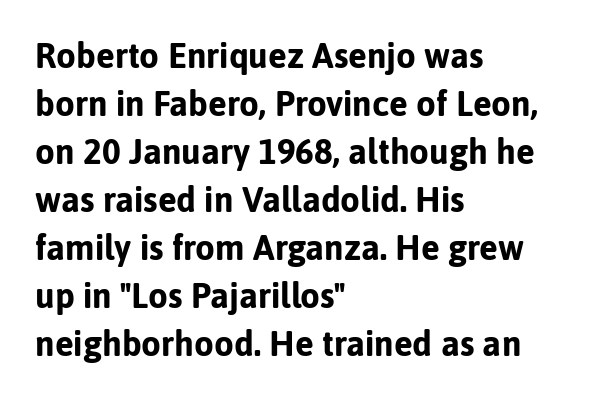
Q: Is the text bold? A: Yes.
Q: Is the text italic (slanted)? A: No, it is upright.
Q: Is the typeface a serif or a sans-serif typeface? A: Sans-serif.
Q: Is the text underlined? A: No.
Q: How is the paragraph aligned? A: Left-aligned.
Q: Is the spacing between letters normal or unusually wide? A: Normal.
Q: Is the spacing between lines tight, normal or loose? A: Normal.
Q: Width (condensed, normal, or wide)? A: Normal.
Q: Stroke contrast? A: Low.
Q: x-height? A: Medium.
Q: Monospaced? A: No.
